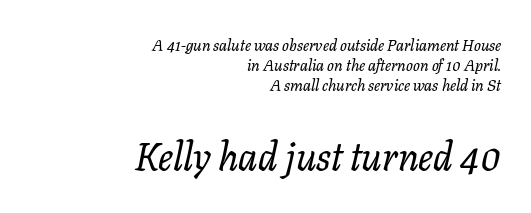
The image shows 39 px serif type, italic (leaning right); set right-aligned, line spacing 1.24x, normal letter spacing, not underlined; the second (bottom) block is 2.44x larger; low stroke contrast and a medium x-height.
